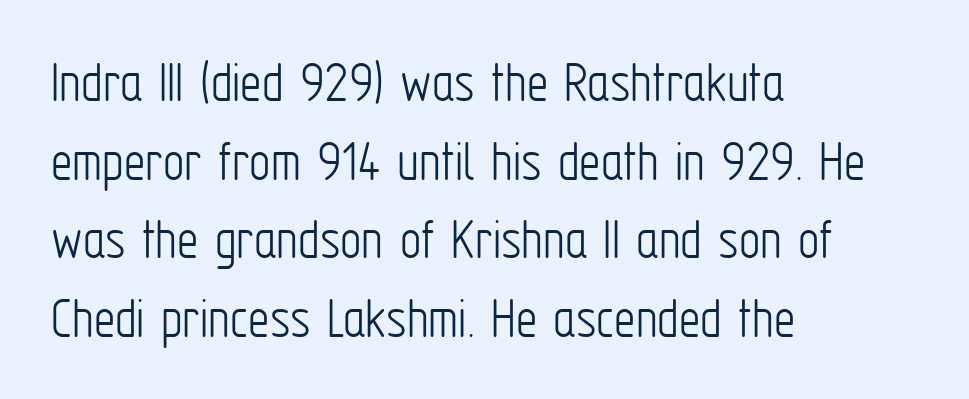
{"serif": "no", "italic": "no", "bold": "no", "weight": "light", "width": "condensed", "stroke_contrast": "low", "x_height": "medium", "monospaced": "no", "underline": "no", "align": "left", "line_spacing": "normal", "line_spacing_ratio": 1.31, "letter_spacing": "normal", "letter_spacing_em": 0.0, "glyph_px": 60}
